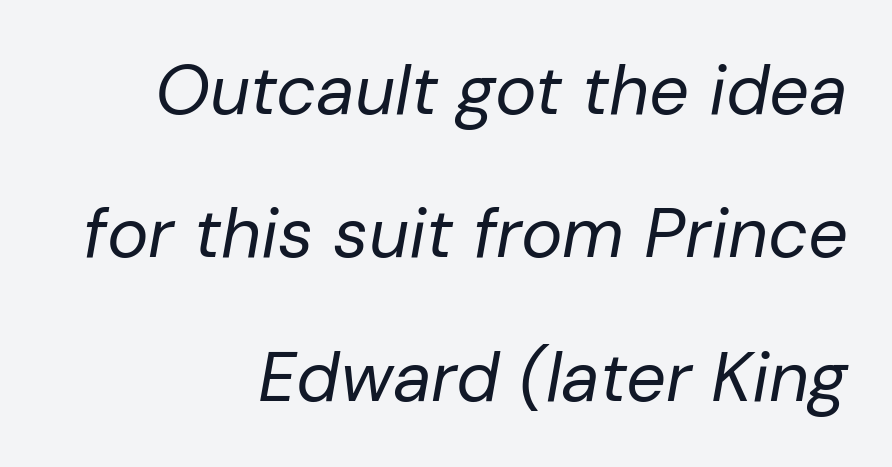
No extra tracking has been applied to these lines. The baseline area is clear. It's the slanting kind of type. The rendering uses a large line-height, opening up the rows. Line endings align vertically; line beginnings do not. Note the varied advance widths — an 'i' is clearly narrower than an 'm'.
